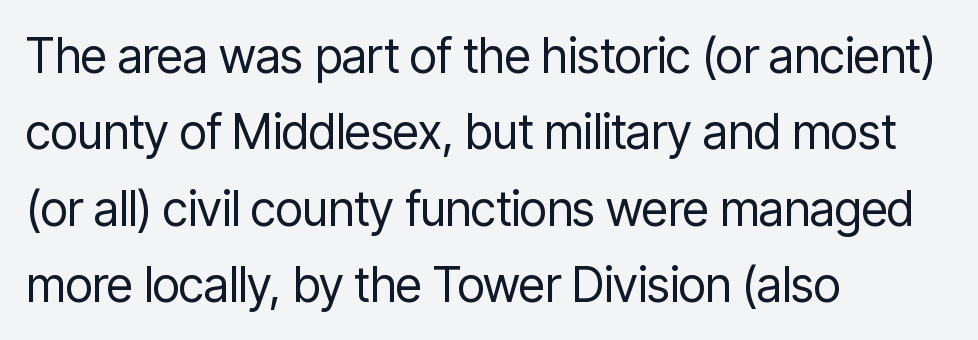
{"serif": "no", "italic": "no", "bold": "no", "weight": "regular", "width": "condensed", "stroke_contrast": "low", "x_height": "medium", "monospaced": "no", "underline": "no", "align": "left", "line_spacing": "normal", "line_spacing_ratio": 1.59, "letter_spacing": "normal", "letter_spacing_em": 0.0, "glyph_px": 48}
